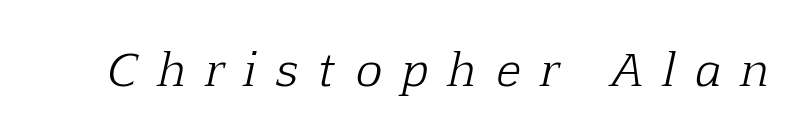
The image shows 45 px light serif type, italic (leaning right); set unusually wide letter spacing (+0.46 em), not underlined; low stroke contrast and a medium x-height.
